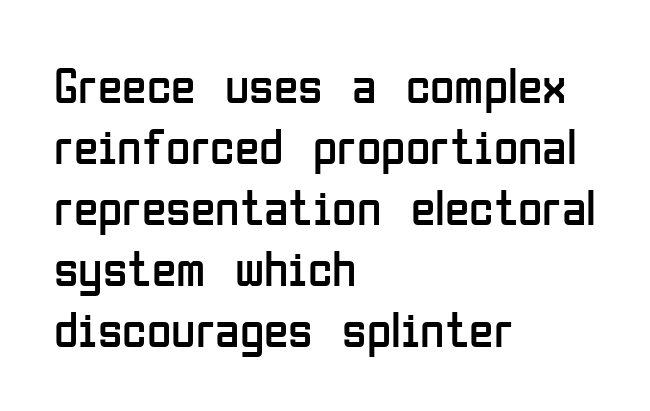
The image shows 50 px regular-weight, condensed sans-serif type, upright; set left-aligned, line spacing 1.22x, normal letter spacing, not underlined; low stroke contrast and a medium x-height.
